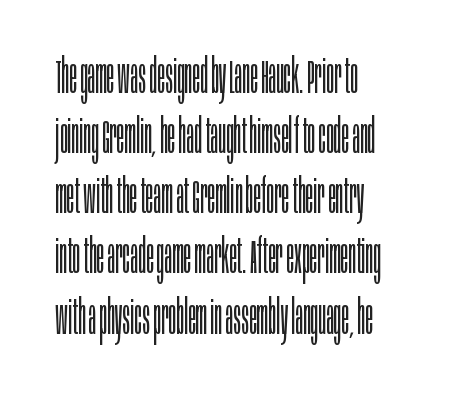
Q: Is the text bold? A: No.
Q: Is the text italic (slanted)? A: No, it is upright.
Q: Is the typeface a serif or a sans-serif typeface? A: Sans-serif.
Q: Is the text underlined? A: No.
Q: How is the paragraph aligned? A: Left-aligned.
Q: Is the spacing between letters normal or unusually wide? A: Normal.
Q: Is the spacing between lines tight, normal or loose? A: Normal.
Q: Width (condensed, normal, or wide)? A: Condensed.
Q: Stroke contrast? A: Low.
Q: x-height? A: Large.
Q: Monospaced? A: No.
